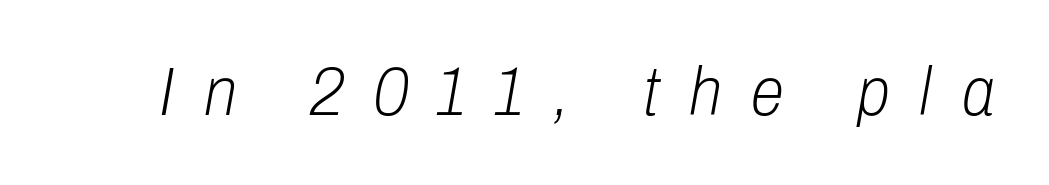
A clean baseline with only descenders dipping below it. The rendering inserts visible extra space after every character. The passage shown is typed in a proportional face where columns would drift. Nothing heavy about these letters — not bold at all.
